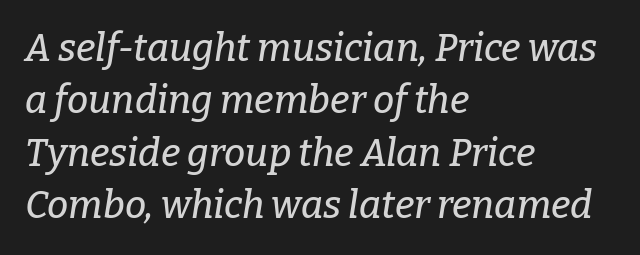
The image shows 38 px serif type, italic (leaning right); set left-aligned, normal line spacing (1.38x), normal letter spacing, not underlined; low stroke contrast and a medium x-height.
